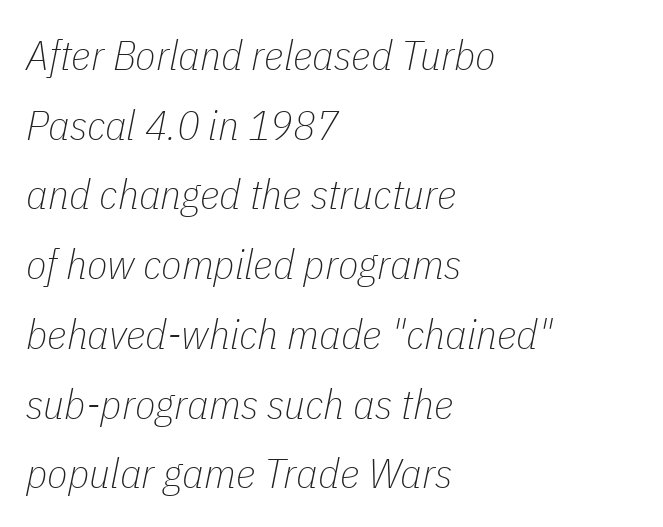
Q: Is the text bold? A: No.
Q: Is the text italic (slanted)? A: Yes, it leans right by about 11 degrees.
Q: Is the text underlined? A: No.
Q: How is the paragraph aligned? A: Left-aligned.
Q: Is the spacing between letters normal or unusually wide? A: Normal.
Q: Is the spacing between lines tight, normal or loose? A: Normal.
Q: Width (condensed, normal, or wide)? A: Condensed.
Q: Stroke contrast? A: Low.
Q: x-height? A: Medium.
Q: Monospaced? A: No.
